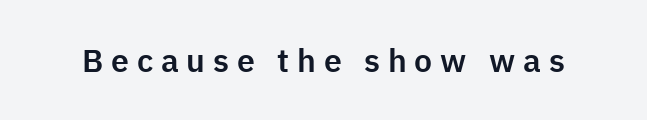
{"serif": "no", "italic": "no", "width": "normal", "stroke_contrast": "low", "x_height": "medium", "monospaced": "no", "underline": "no", "letter_spacing": "wide", "letter_spacing_em": 0.24, "glyph_px": 32}
